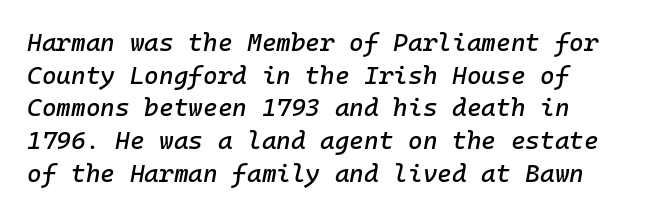
This rendering features lettering with no underline. Caption: multi-line text, flush left, ragged right. A normal amount of white space separates one row of letters from the next. Posture: slanted.
